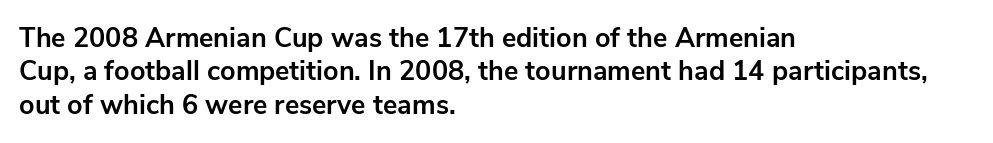
Q: Is the text bold? A: Yes.
Q: Is the text italic (slanted)? A: No, it is upright.
Q: Is the text underlined? A: No.
Q: How is the paragraph aligned? A: Left-aligned.
Q: Is the spacing between letters normal or unusually wide? A: Normal.
